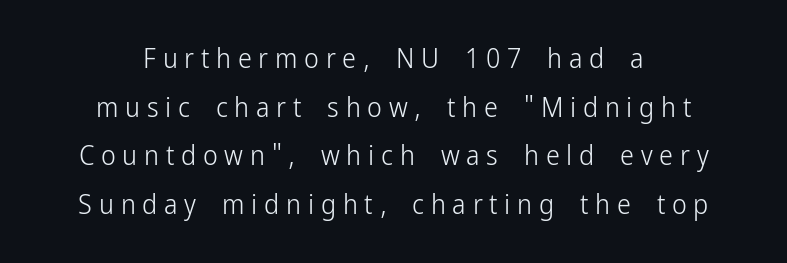
Q: Is the text bold? A: No.
Q: Is the text italic (slanted)? A: No, it is upright.
Q: Is the typeface a serif or a sans-serif typeface? A: Sans-serif.
Q: Is the text underlined? A: No.
Q: How is the paragraph aligned? A: Centered.
Q: Is the spacing between letters normal or unusually wide? A: Unusually wide.
Q: Width (condensed, normal, or wide)? A: Condensed.
Q: Stroke contrast? A: Low.
Q: x-height? A: Medium.
Q: Monospaced? A: No.
